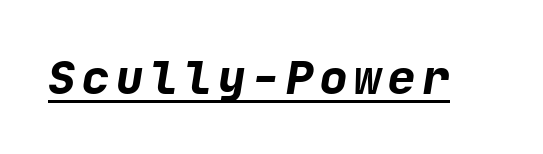
{"serif": "no", "bold": "yes", "weight": "bold", "width": "normal", "stroke_contrast": "low", "x_height": "medium", "underline": "yes", "glyph_px": 46}
